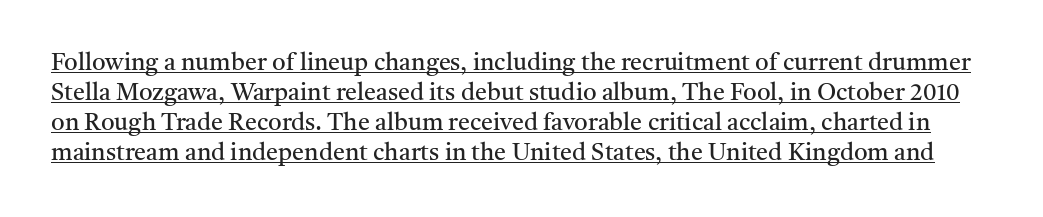
Is there any slant? The stems are plumb. Has an underline been added? It has. Is the type heavy? It reads as light-to-regular instead. Tracking here is standard; glyphs follow each other at the usual distance. A normal amount of white space separates one row of letters from the next.
